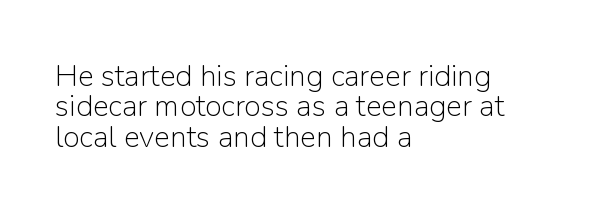
Summary of vertical rhythm: compact, with narrow interline spacing. If you drew a line through each stem, it would be perfectly vertical. How are the letters spaced? Ordinarily, with no added tracking. Think of a printed novel: that variable character pitch is what you see here. Line starts are locked; line ends wander. To sum up the face: it is a sans, with no serifs.
